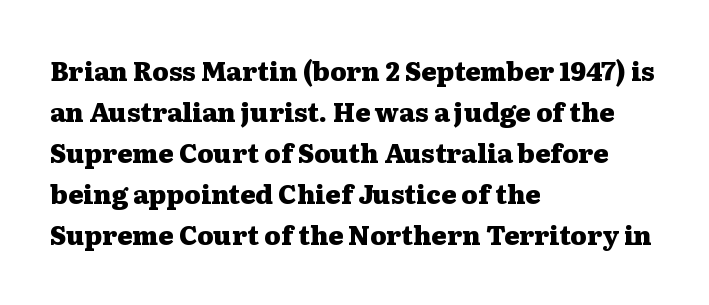
Q: Is the text bold? A: Yes.
Q: Is the text italic (slanted)? A: No, it is upright.
Q: Is the text underlined? A: No.
Q: How is the paragraph aligned? A: Left-aligned.
Q: Is the spacing between letters normal or unusually wide? A: Normal.
Q: Is the spacing between lines tight, normal or loose? A: Normal.
